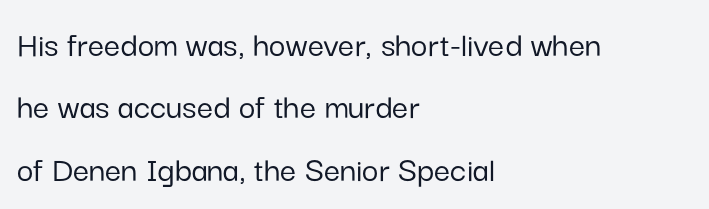
{"serif": "no", "italic": "no", "width": "normal", "stroke_contrast": "low", "x_height": "medium", "monospaced": "no", "underline": "no", "align": "left", "line_spacing_ratio": 1.73, "letter_spacing": "normal", "letter_spacing_em": 0.0, "glyph_px": 36}
